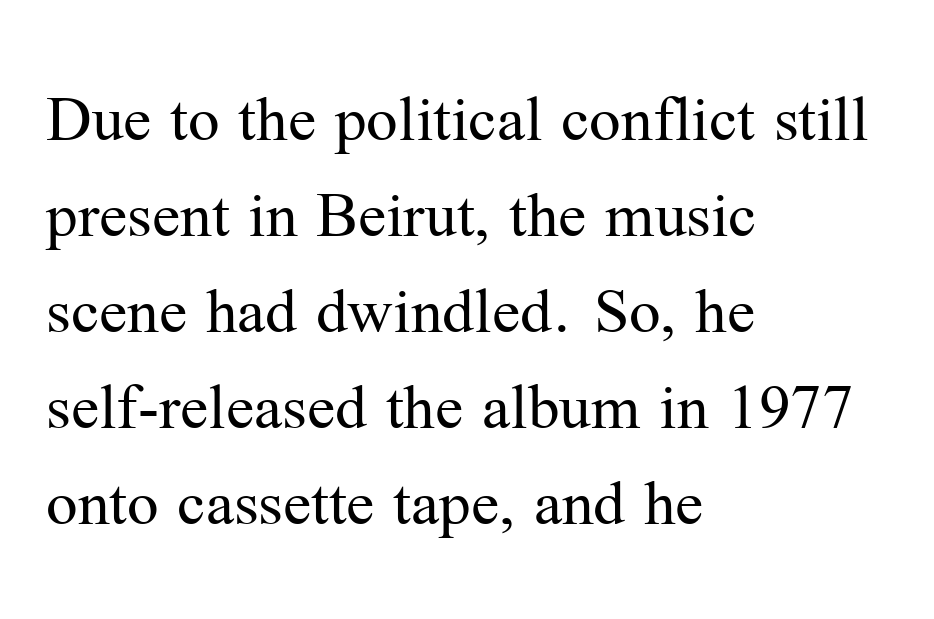
Reading down the column, the eye jumps a familiar distance to each next line. Do the letters lean? They stand straight. The passage shown is typed in a proportional face where columns would drift. Reading down the block, your eye returns to a fixed left position each line.
